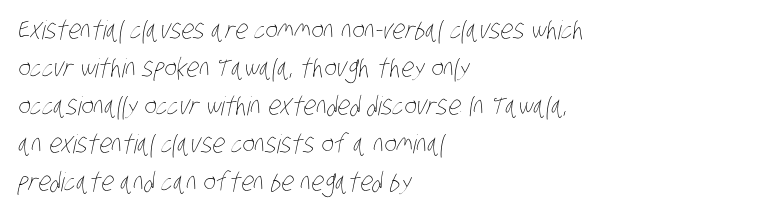
The image shows 26 px text type; set left-aligned, normal line spacing (1.46x), normal letter spacing, not underlined.
